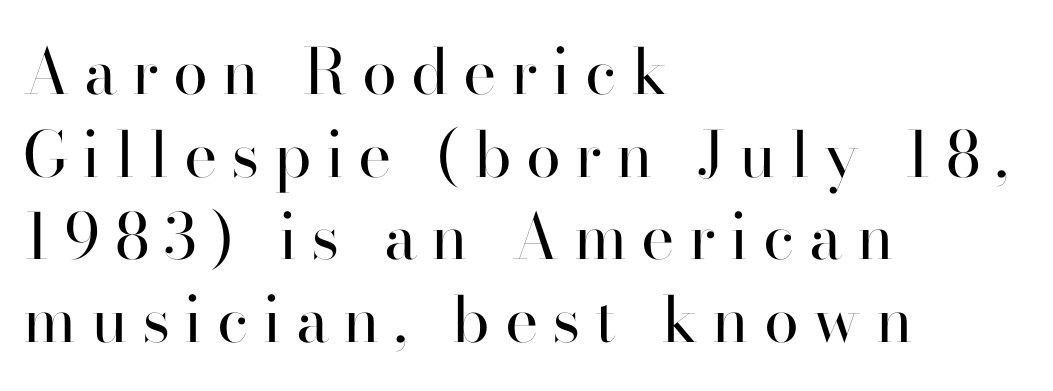
The image shows 63 px regular-weight sans-serif type, upright; set left-aligned, normal line spacing (1.31x), unusually wide letter spacing (+0.23 em), not underlined; high stroke contrast and a small x-height.
